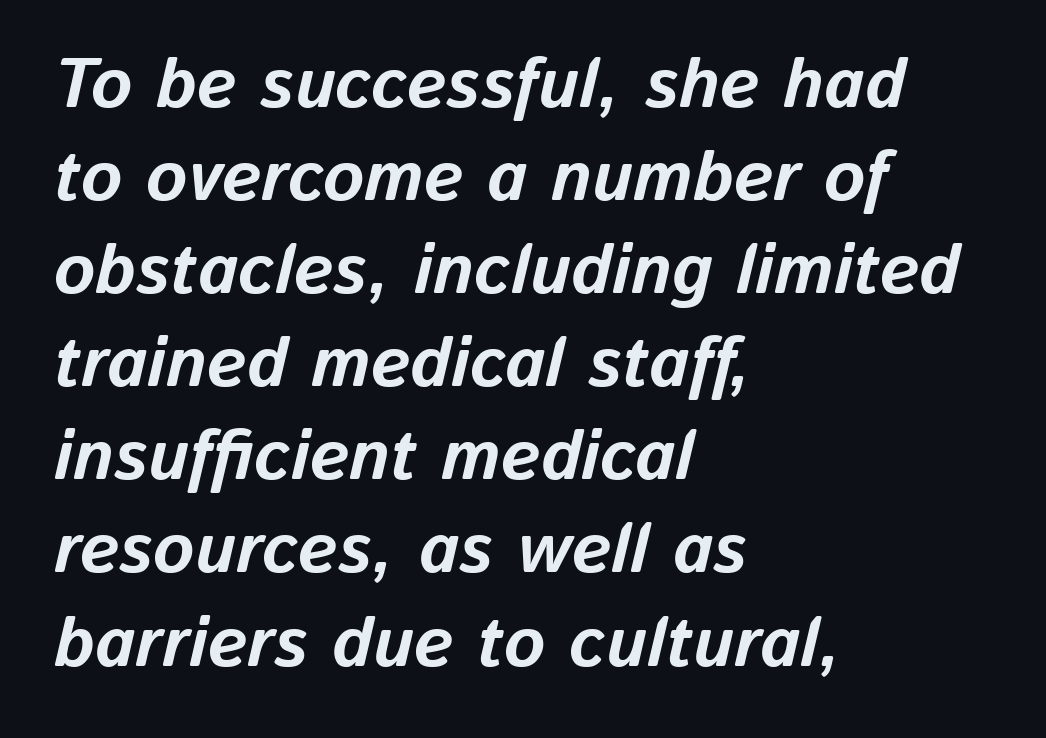
The image shows 70 px bold type, italic (leaning right); set left-aligned, normal line spacing (1.33x), normal letter spacing, not underlined; low stroke contrast and a medium x-height.
